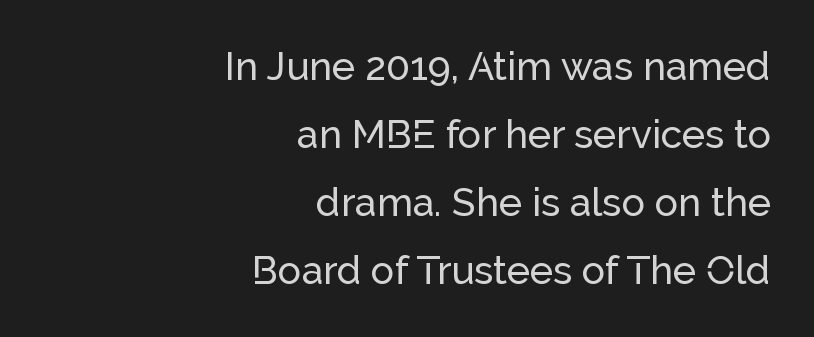
{"serif": "no", "italic": "no", "width": "normal", "stroke_contrast": "low", "x_height": "medium", "monospaced": "no", "underline": "no", "align": "right", "line_spacing_ratio": 1.74, "letter_spacing": "normal", "letter_spacing_em": 0.0, "glyph_px": 39}
